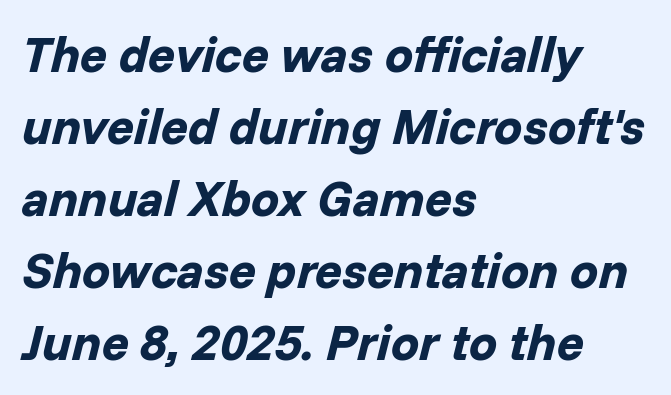
Q: Is the text bold? A: Yes.
Q: Is the text italic (slanted)? A: Yes, it leans right by about 14 degrees.
Q: Is the text underlined? A: No.
Q: How is the paragraph aligned? A: Left-aligned.
Q: Is the spacing between letters normal or unusually wide? A: Normal.
Q: Is the spacing between lines tight, normal or loose? A: Normal.
Q: Width (condensed, normal, or wide)? A: Normal.
Q: Stroke contrast? A: Low.
Q: x-height? A: Medium.
Q: Monospaced? A: No.
